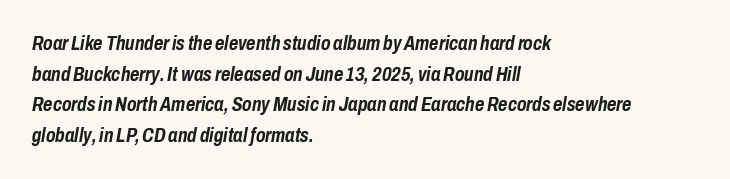
The image shows 20 px bold type, italic (leaning right); set left-aligned, normal line spacing (1.53x), normal letter spacing, not underlined.
